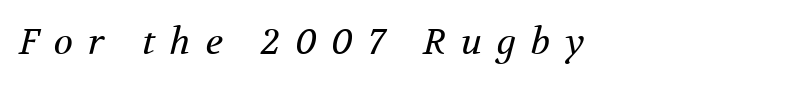
Q: Is the text bold? A: No.
Q: Is the text italic (slanted)? A: Yes, it leans right by about 12 degrees.
Q: Is the typeface a serif or a sans-serif typeface? A: Serif.
Q: Is the text underlined? A: No.
Q: Is the spacing between letters normal or unusually wide? A: Unusually wide.
Q: Width (condensed, normal, or wide)? A: Normal.
Q: Stroke contrast? A: Medium.
Q: x-height? A: Medium.
Q: Monospaced? A: No.
